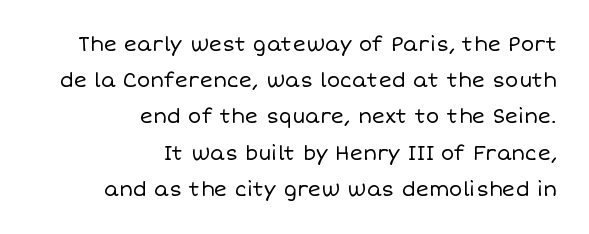
Q: Is the text bold? A: No.
Q: Is the text italic (slanted)? A: No, it is upright.
Q: Is the text underlined? A: No.
Q: How is the paragraph aligned? A: Right-aligned.
Q: Is the spacing between letters normal or unusually wide? A: Normal.
